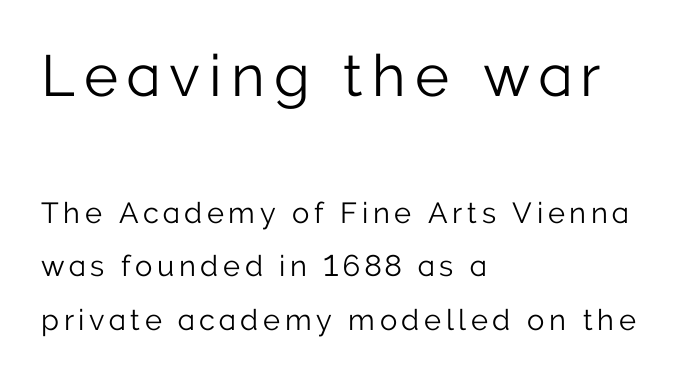
{"serif": "no", "italic": "no", "bold": "no", "weight": "light", "width": "normal", "stroke_contrast": "low", "x_height": "medium", "monospaced": "no", "underline": "no", "align": "left", "line_spacing_ratio": 1.85, "larger_block": "first", "size_ratio": 2.0, "glyph_px": 58}
